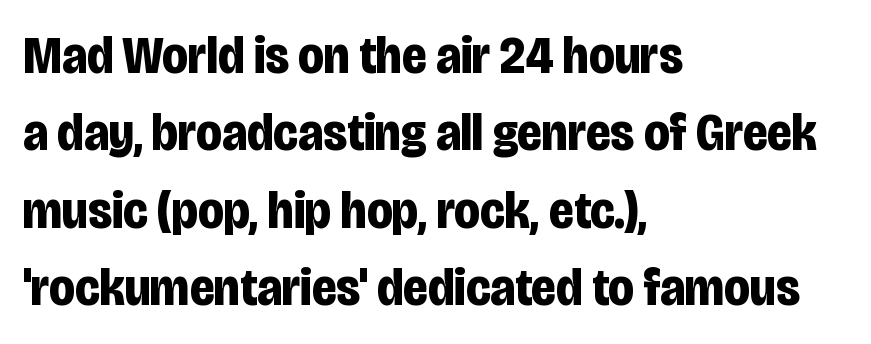
If you measured baseline to baseline, you'd find a middling distance. Spacing verdict: proportional, widths tailored to each character. What weight is shown? A full bold with thick strokes. Compared with typical body copy, the letter spacing here is the same. Teacher's note: observe the even left margin — that is flush-left alignment.
